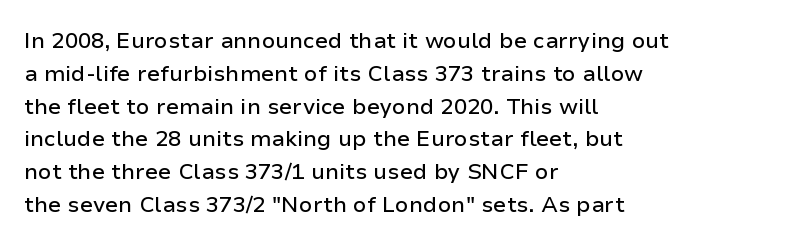
The specimen omits any rule beneath the text block's lines. Is the letter spacing exaggerated? No — it looks like the ordinary default. The typography opts for an upright posture over an oblique one. The rag falls on the right side of this text block. Baseline-to-baseline distance is the conventional proportion of letter height.
